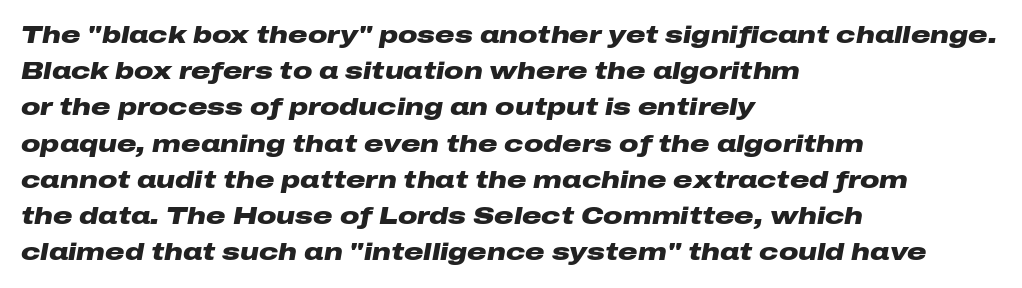
Q: Is the text bold? A: Yes.
Q: Is the text italic (slanted)? A: Yes, it leans right by about 10 degrees.
Q: Is the text underlined? A: No.
Q: How is the paragraph aligned? A: Left-aligned.
Q: Is the spacing between letters normal or unusually wide? A: Normal.
Q: Is the spacing between lines tight, normal or loose? A: Normal.
